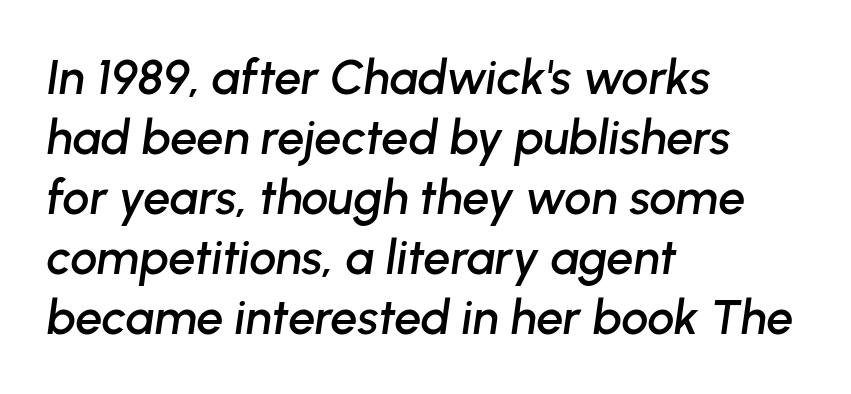
The image shows 48 px text type, italic (leaning right); set left-aligned, normal line spacing (1.25x), normal letter spacing, not underlined; low stroke contrast and a medium x-height.
